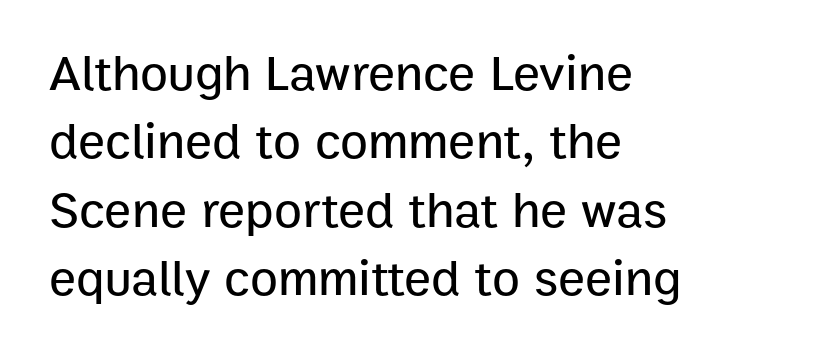
Q: Is the text italic (slanted)? A: No, it is upright.
Q: Is the typeface a serif or a sans-serif typeface? A: Sans-serif.
Q: Is the text underlined? A: No.
Q: How is the paragraph aligned? A: Left-aligned.
Q: Is the spacing between letters normal or unusually wide? A: Normal.
Q: Is the spacing between lines tight, normal or loose? A: Normal.
Q: Width (condensed, normal, or wide)? A: Normal.
Q: Stroke contrast? A: Low.
Q: x-height? A: Medium.
Q: Monospaced? A: No.
